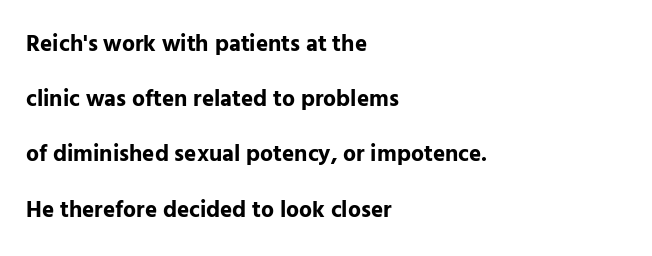
The image shows 23 px bold type, upright; set left-aligned, loose line spacing (2.4x), normal letter spacing, not underlined.
